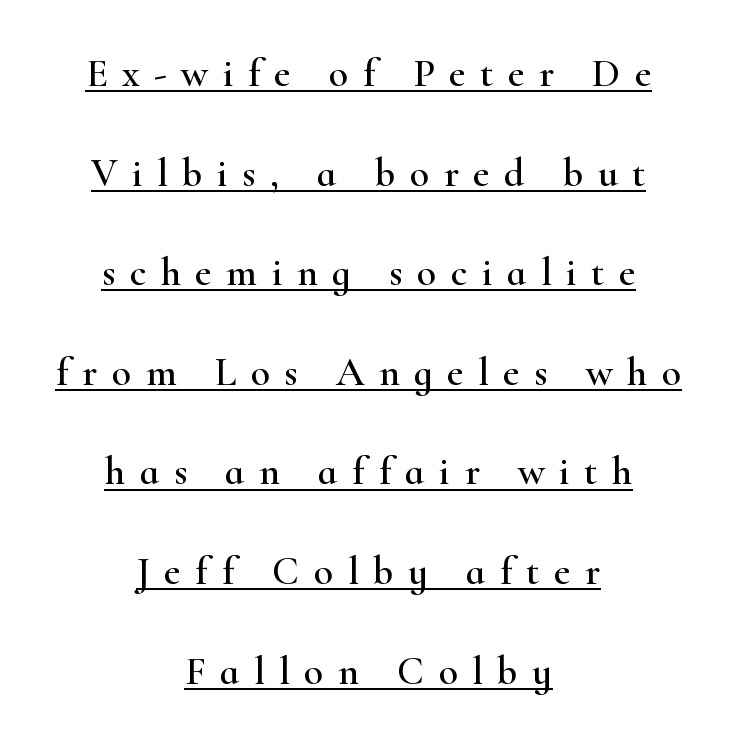
{"serif": "yes", "italic": "no", "width": "wide", "stroke_contrast": "high", "x_height": "small", "monospaced": "no", "underline": "yes", "align": "center", "line_spacing": "loose", "line_spacing_ratio": 2.49, "letter_spacing": "wide", "letter_spacing_em": 0.36, "glyph_px": 40}
